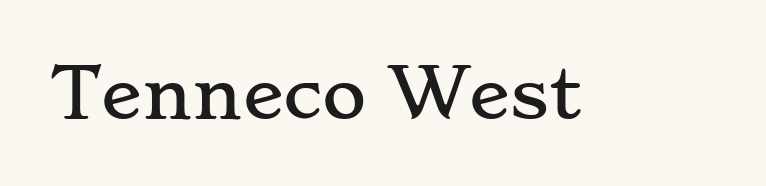
Q: Is the text italic (slanted)? A: No, it is upright.
Q: Is the typeface a serif or a sans-serif typeface? A: Serif.
Q: Is the text underlined? A: No.
Q: Is the spacing between letters normal or unusually wide? A: Normal.
Q: Width (condensed, normal, or wide)? A: Wide.
Q: Stroke contrast? A: Low.
Q: x-height? A: Small.
Q: Monospaced? A: No.
